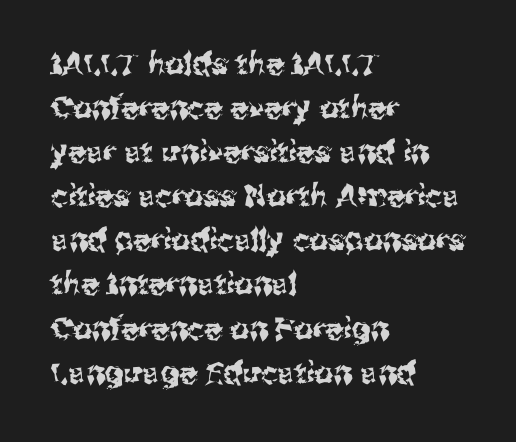
In terms of posture, this sample is upright. The face used here is proportionally spaced, like ordinary book or web type. A typesetter would call this zero additional tracking. These lines stack with their left ends in a neat column. Underlining? Definitely not there.
